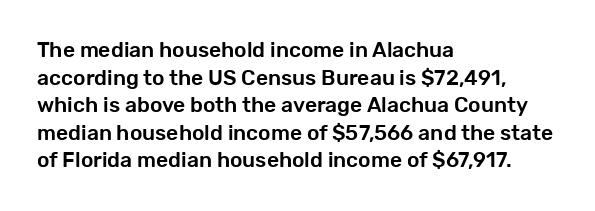
Line starts are locked; line ends wander. Leading matches the norm, producing a regular column. Characters remain perfectly vertical along every line. The area under the type is left untouched. Caption: standard tracking, unaltered.
